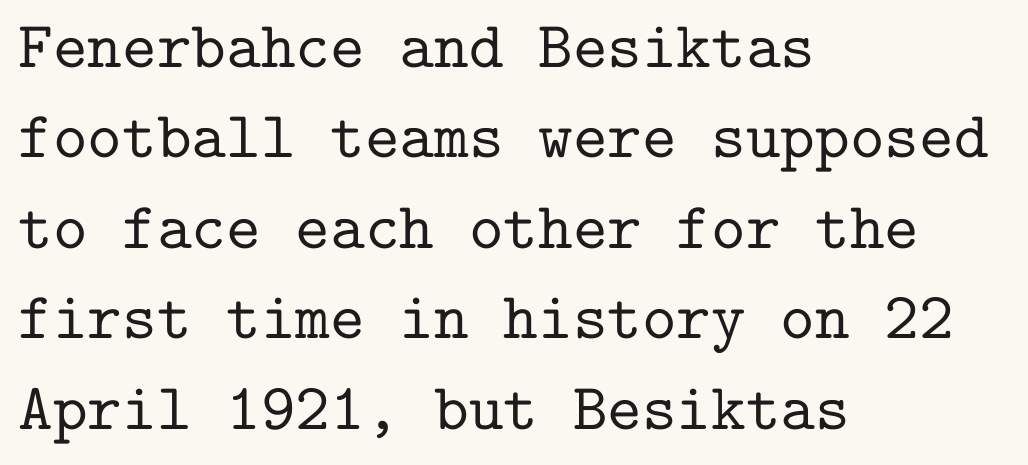
Q: Is the text italic (slanted)? A: No, it is upright.
Q: Is the typeface a serif or a sans-serif typeface? A: Serif.
Q: Is the text underlined? A: No.
Q: How is the paragraph aligned? A: Left-aligned.
Q: Is the spacing between letters normal or unusually wide? A: Normal.
Q: Is the spacing between lines tight, normal or loose? A: Normal.
Q: Width (condensed, normal, or wide)? A: Normal.
Q: Stroke contrast? A: Low.
Q: x-height? A: Medium.
Q: Monospaced? A: Yes.
